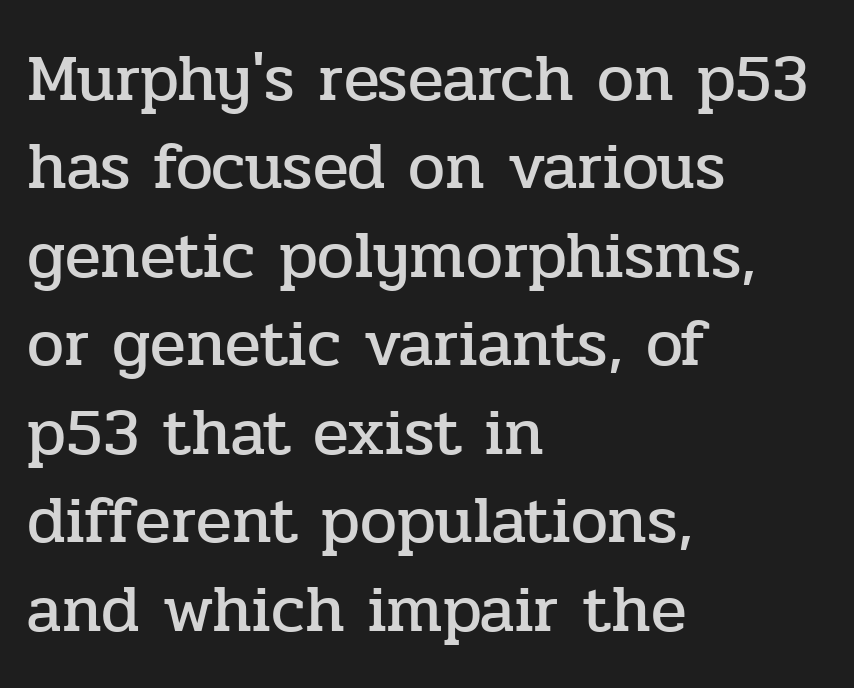
Q: Is the text italic (slanted)? A: No, it is upright.
Q: Is the typeface a serif or a sans-serif typeface? A: Serif.
Q: Is the text underlined? A: No.
Q: How is the paragraph aligned? A: Left-aligned.
Q: Is the spacing between letters normal or unusually wide? A: Normal.
Q: Is the spacing between lines tight, normal or loose? A: Normal.
Q: Width (condensed, normal, or wide)? A: Normal.
Q: Stroke contrast? A: Low.
Q: x-height? A: Medium.
Q: Monospaced? A: No.
